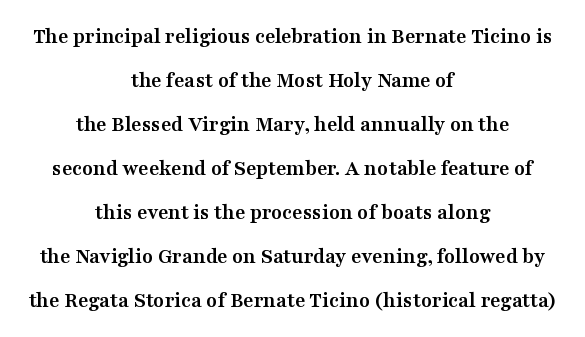
{"italic": "no", "bold": "yes", "underline": "no", "align": "center", "line_spacing": "loose", "line_spacing_ratio": 2.0, "letter_spacing": "normal", "letter_spacing_em": 0.0, "glyph_px": 22}
